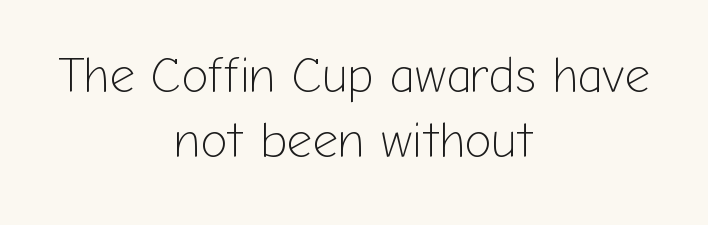
When letters stand straight like this, we call the style roman or upright. Caption: multi-line text, centered on the measure. No feet cap the strokes, marking this as sans-serif type. The space directly below the letters is spotless. These lines sit exactly where default settings would place them.
